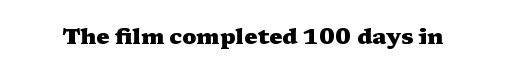
Q: Is the text bold? A: Yes.
Q: Is the text italic (slanted)? A: No, it is upright.
Q: Is the text underlined? A: No.
Q: Is the spacing between letters normal or unusually wide? A: Normal.
